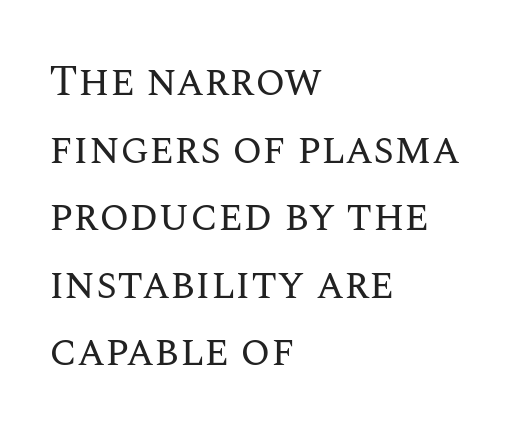
{"italic": "no", "bold": "no", "weight": "regular", "width": "normal", "stroke_contrast": "medium", "x_height": "large", "monospaced": "no", "underline": "no", "align": "left", "line_spacing": "normal", "line_spacing_ratio": 1.57, "letter_spacing": "normal", "letter_spacing_em": 0.0, "glyph_px": 43}
